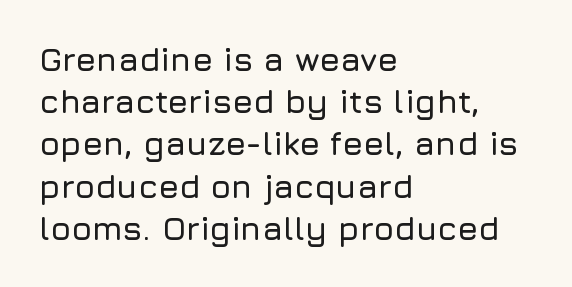
The image shows 33 px sans-serif type, upright; set left-aligned, normal line spacing (1.28x), normal letter spacing, not underlined; low stroke contrast and a medium x-height.
